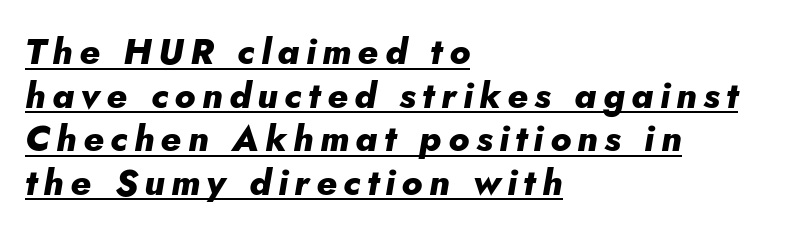
Q: Is the text bold? A: Yes.
Q: Is the text italic (slanted)? A: Yes, it leans right by about 5 degrees.
Q: Is the text underlined? A: Yes.
Q: How is the paragraph aligned? A: Left-aligned.
Q: Width (condensed, normal, or wide)? A: Normal.
Q: Stroke contrast? A: Low.
Q: x-height? A: Small.
Q: Monospaced? A: No.
